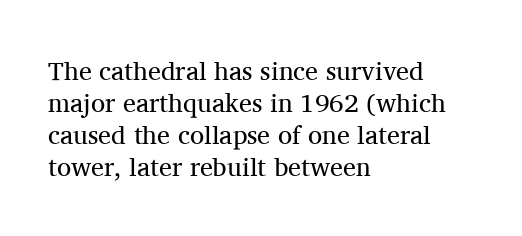
The passage shown is not underscored anywhere. Words appear dense and cohesive because spacing is normal. Alignment: flush left. Unlike italic type, these characters show no tilt at all.
